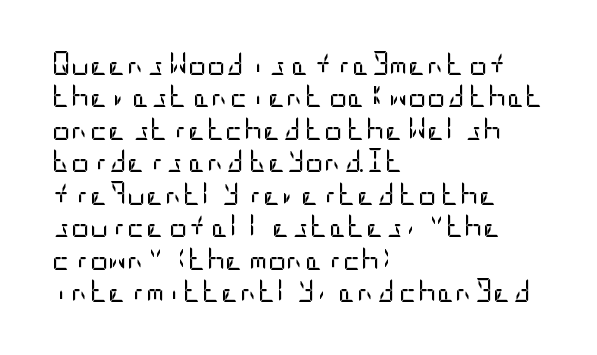
The tracking reads as untouched default to a designer's eye. Layout note: lines flush left. Students, observe: this is what conventionally led text looks like. Underline: absent.
